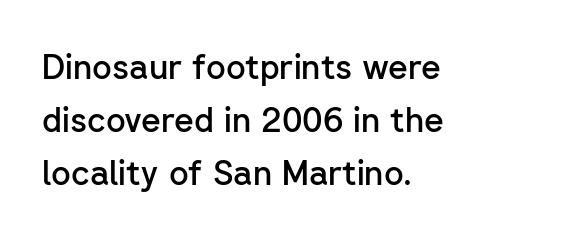
{"serif": "no", "italic": "no", "bold": "semi", "weight": "semibold", "width": "normal", "stroke_contrast": "low", "x_height": "medium", "monospaced": "no", "underline": "no", "align": "left", "line_spacing": "normal", "line_spacing_ratio": 1.56, "letter_spacing": "normal", "letter_spacing_em": 0.0, "glyph_px": 34}
